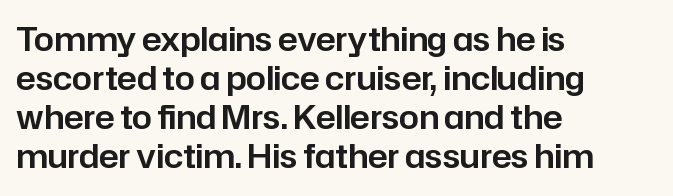
The passage shown is typed in a proportional face where columns would drift. Italic: no, the glyphs are upright roman. Lines of text with bare space underneath. Compared with a centered layout, this one pins lines to the left instead. Nothing sits at the stroke ends, so this counts as sans-serif. The rendering keeps characters at their native spacing.
